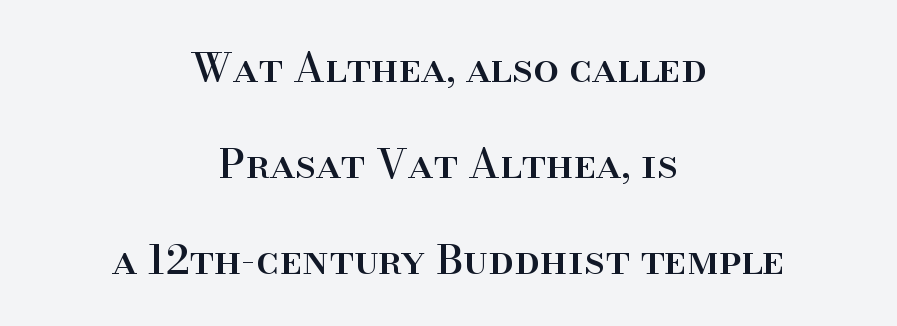
The image shows 41 px serif type, upright; set centered, loose line spacing (2.34x), normal letter spacing, not underlined; high stroke contrast and a small x-height.
